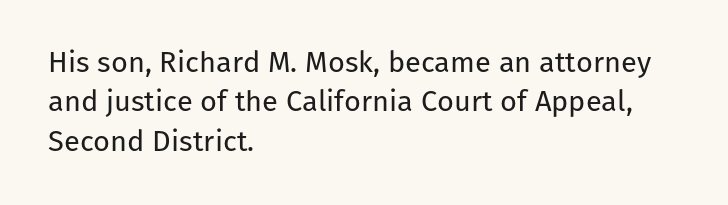
Q: Is the text bold? A: No.
Q: Is the text italic (slanted)? A: No, it is upright.
Q: Is the typeface a serif or a sans-serif typeface? A: Sans-serif.
Q: Is the text underlined? A: No.
Q: How is the paragraph aligned? A: Left-aligned.
Q: Is the spacing between letters normal or unusually wide? A: Normal.
Q: Is the spacing between lines tight, normal or loose? A: Normal.
Q: Width (condensed, normal, or wide)? A: Normal.
Q: Stroke contrast? A: Low.
Q: x-height? A: Medium.
Q: Monospaced? A: No.
